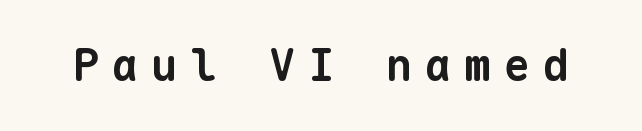
Summary of weight: heavy, a full bold. Underline: absent. The rendering uses typewriter-style spacing with identical character cells. The horizontal fit of the characters is loose and conspicuously gappy.
